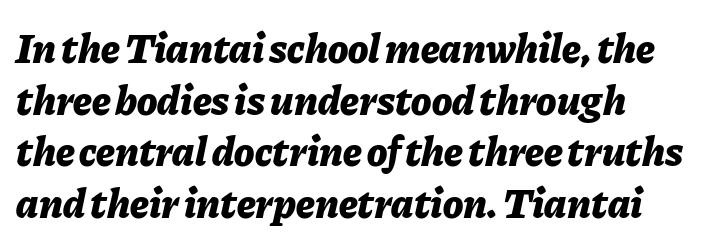
Looks like regular typesetting: each glyph gets only the width it needs. Tracking here is standard; glyphs follow each other at the usual distance. In terms of weight, the rendering is a true, heavy bold. The specimen omits any rule beneath the text block's lines. Posture: slanted.
